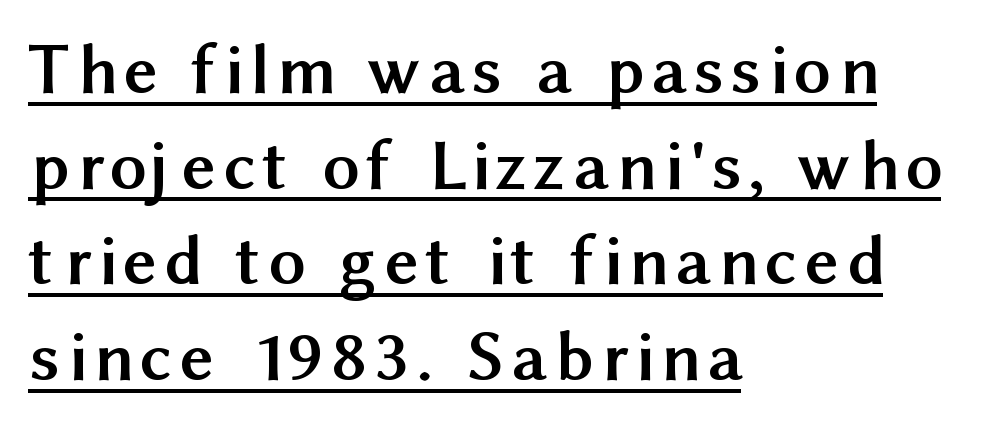
Compared with a centered layout, this one pins lines to the left instead. Do the characters align in a grid? No, the font is proportional. The axis of the letterforms is exactly vertical. You can see a thin bar hugging the bottom of the glyphs. Grotesque or geometric, the face here clearly has no serifs.
